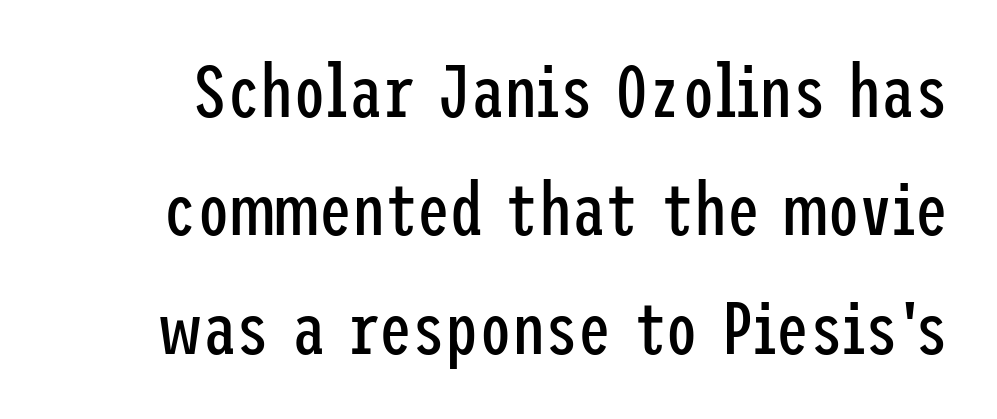
Q: Is the text bold? A: No.
Q: Is the text italic (slanted)? A: No, it is upright.
Q: Is the typeface a serif or a sans-serif typeface? A: Sans-serif.
Q: Is the text underlined? A: No.
Q: Is the spacing between letters normal or unusually wide? A: Normal.
Q: Is the spacing between lines tight, normal or loose? A: Normal.
Q: Width (condensed, normal, or wide)? A: Condensed.
Q: Stroke contrast? A: Low.
Q: x-height? A: Medium.
